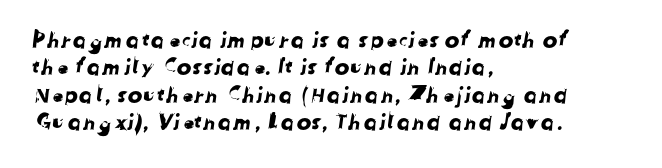
Q: Is the text underlined? A: No.
Q: How is the paragraph aligned? A: Left-aligned.
Q: Is the spacing between letters normal or unusually wide? A: Normal.
Q: Is the spacing between lines tight, normal or loose? A: Normal.
